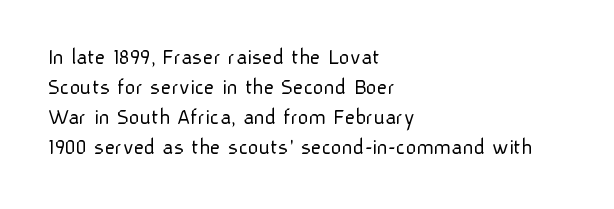
The lines are quadded left. The font sits on the lighter half of the weight spectrum, regular included. Tracking here is standard; glyphs follow each other at the usual distance. Italic? Not at all — the glyphs are vertical. Rule under the text: the space is simply empty.
